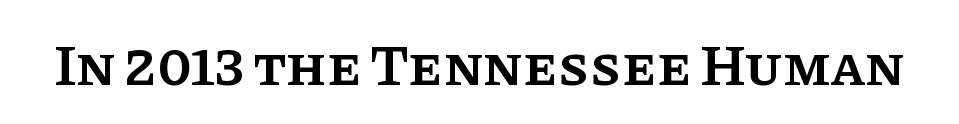
Q: Is the text bold? A: Semi-bold.
Q: Is the text italic (slanted)? A: No, it is upright.
Q: Is the typeface a serif or a sans-serif typeface? A: Serif.
Q: Is the text underlined? A: No.
Q: Is the spacing between letters normal or unusually wide? A: Normal.
Q: Width (condensed, normal, or wide)? A: Normal.
Q: Stroke contrast? A: Low.
Q: x-height? A: Large.
Q: Monospaced? A: No.
